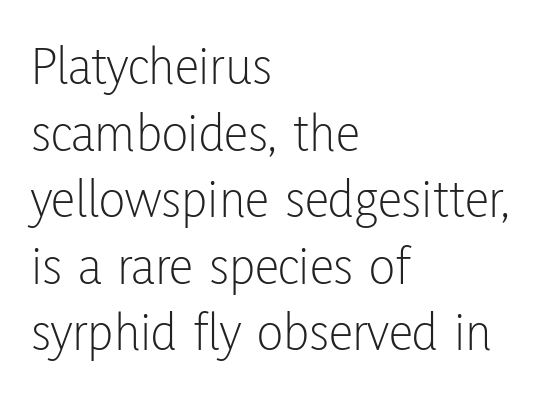
Q: Is the text bold? A: No.
Q: Is the text italic (slanted)? A: No, it is upright.
Q: Is the typeface a serif or a sans-serif typeface? A: Sans-serif.
Q: Is the text underlined? A: No.
Q: How is the paragraph aligned? A: Left-aligned.
Q: Is the spacing between letters normal or unusually wide? A: Normal.
Q: Width (condensed, normal, or wide)? A: Condensed.
Q: Stroke contrast? A: Low.
Q: x-height? A: Medium.
Q: Monospaced? A: No.
